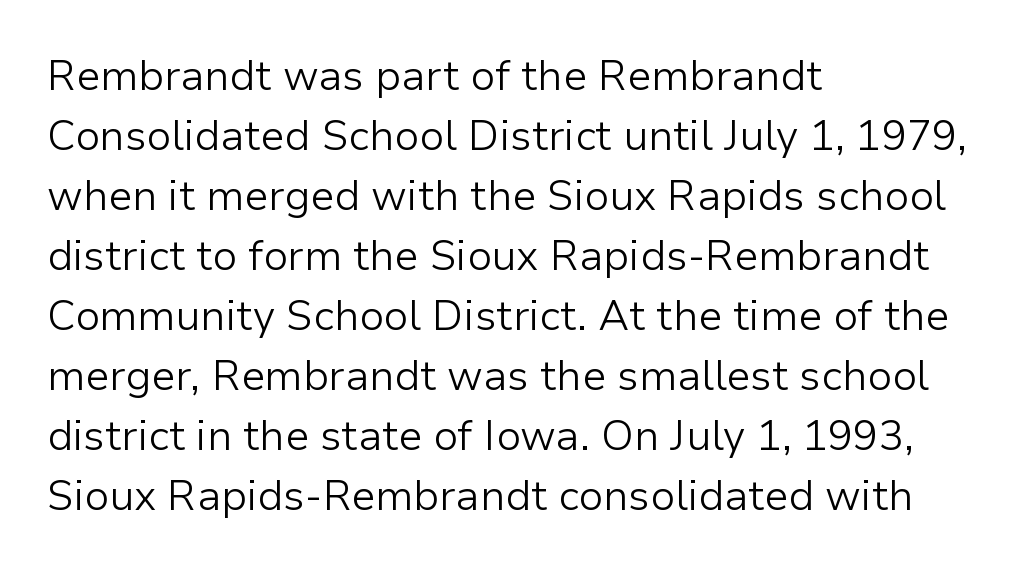
Q: Is the text bold? A: No.
Q: Is the text italic (slanted)? A: No, it is upright.
Q: Is the typeface a serif or a sans-serif typeface? A: Sans-serif.
Q: Is the text underlined? A: No.
Q: How is the paragraph aligned? A: Left-aligned.
Q: Is the spacing between letters normal or unusually wide? A: Normal.
Q: Is the spacing between lines tight, normal or loose? A: Normal.
Q: Width (condensed, normal, or wide)? A: Normal.
Q: Stroke contrast? A: Low.
Q: x-height? A: Medium.
Q: Monospaced? A: No.
